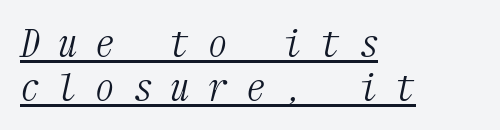
{"serif": "yes", "italic": "yes", "lean": "right", "slant_degrees": 12, "bold": "no", "weight": "light", "width": "condensed", "stroke_contrast": "medium", "x_height": "medium", "monospaced": "yes", "underline": "yes", "align": "left", "line_spacing": "tight", "line_spacing_ratio": 1.15, "letter_spacing": "wide", "letter_spacing_em": 0.49, "glyph_px": 38}
